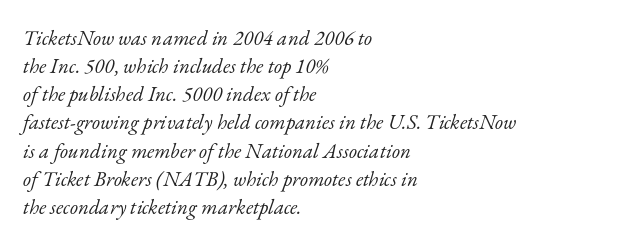
{"italic": "yes", "lean": "right", "slant_degrees": 17, "bold": "no", "underline": "no", "align": "left", "line_spacing": "normal", "line_spacing_ratio": 1.34, "letter_spacing": "normal", "letter_spacing_em": 0.0, "glyph_px": 21}
